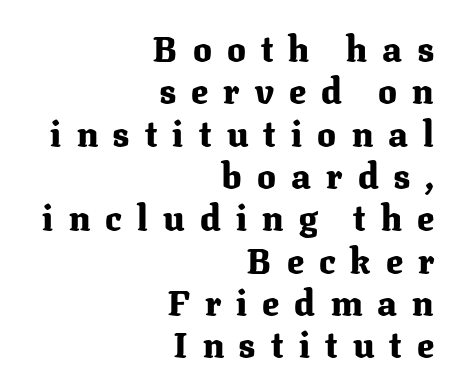
{"serif": "yes", "italic": "no", "bold": "yes", "weight": "heavy", "width": "normal", "stroke_contrast": "medium", "x_height": "medium", "monospaced": "no", "underline": "no", "align": "right", "line_spacing_ratio": 1.21, "letter_spacing": "wide", "letter_spacing_em": 0.43, "glyph_px": 35}
